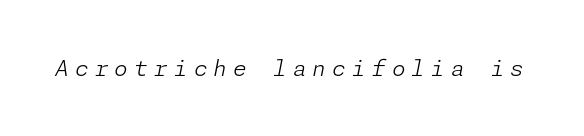
Q: Is the text bold? A: No.
Q: Is the text italic (slanted)? A: Yes, it leans right by about 11 degrees.
Q: Is the text underlined? A: No.
Q: Is the spacing between letters normal or unusually wide? A: Unusually wide.
